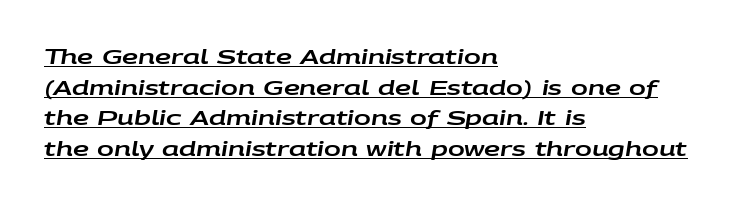
Q: Is the text italic (slanted)? A: Yes, it leans right by about 9 degrees.
Q: Is the text underlined? A: Yes.
Q: How is the paragraph aligned? A: Left-aligned.
Q: Is the spacing between letters normal or unusually wide? A: Normal.
Q: Is the spacing between lines tight, normal or loose? A: Normal.
